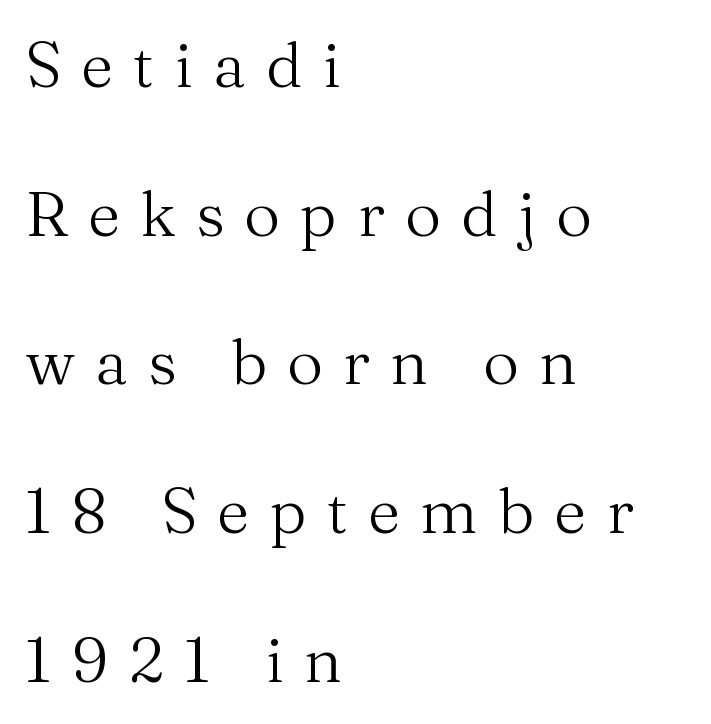
{"serif": "yes", "italic": "no", "bold": "no", "weight": "regular", "width": "normal", "stroke_contrast": "medium", "x_height": "medium", "monospaced": "no", "underline": "no", "align": "left", "line_spacing": "loose", "line_spacing_ratio": 2.36, "letter_spacing": "wide", "letter_spacing_em": 0.32, "glyph_px": 63}
